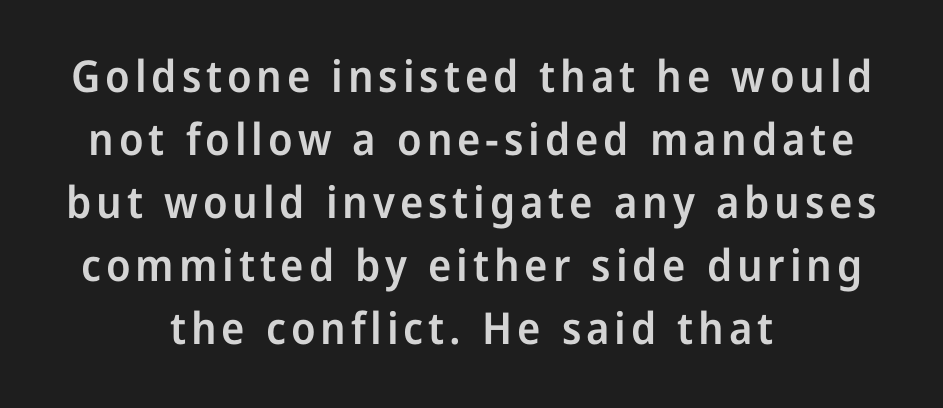
{"serif": "no", "italic": "no", "bold": "semi", "weight": "semibold", "width": "normal", "stroke_contrast": "low", "x_height": "medium", "monospaced": "no", "underline": "no", "align": "center", "line_spacing": "normal", "line_spacing_ratio": 1.43, "glyph_px": 44}
